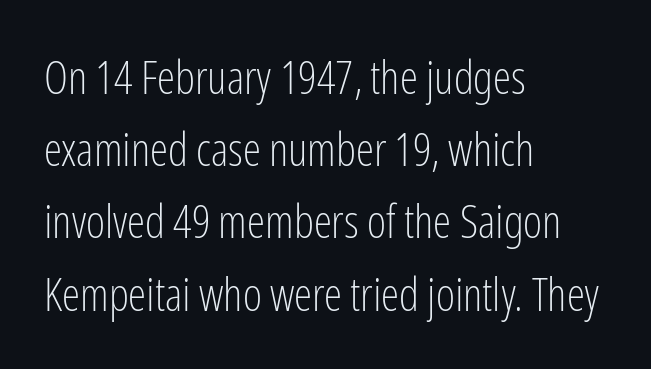
The lines are quadded left. Honestly, there is no underline to notice here at all. Serifs: no, the terminals of the letterforms are clean. The letterforms sit shoulder to shoulder at normal distance.
